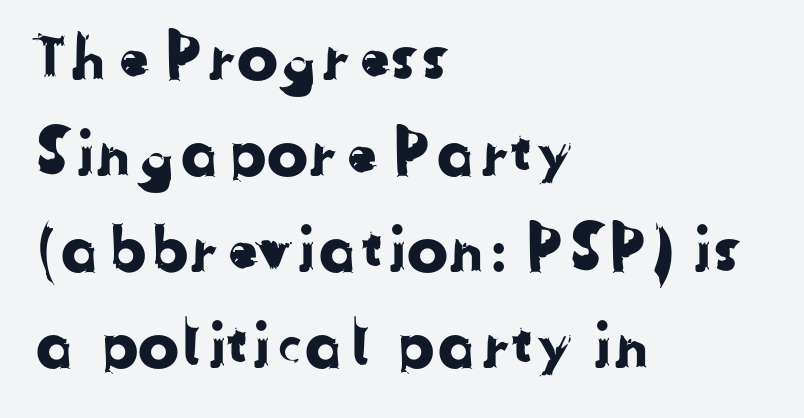
The zone under the glyphs is completely vacant. Compared with typical body copy, the letter spacing here is the same. The typeface chosen for these lines omits serifs. Does the leading feel generous? No, just average. You could not count columns in this text — the font is proportionally spaced.
